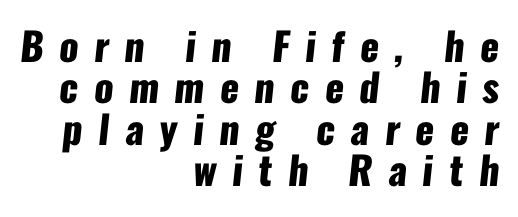
Each new line begins almost immediately beneath the previous one. Weight check: bold — yes, fully. Note the varied advance widths — an 'i' is clearly narrower than an 'm'. Anything drawn beneath the words? Only blank space. Substantial extra tracking has been applied to these lines. Casual observation: everything's shoved over to the right.
